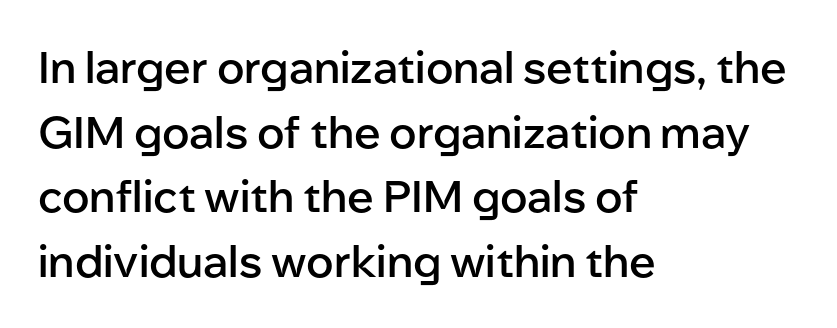
{"serif": "no", "italic": "no", "bold": "semi", "weight": "semibold", "width": "normal", "stroke_contrast": "low", "x_height": "medium", "monospaced": "no", "underline": "no", "align": "left", "line_spacing": "normal", "line_spacing_ratio": 1.47, "letter_spacing": "normal", "letter_spacing_em": 0.0, "glyph_px": 44}
